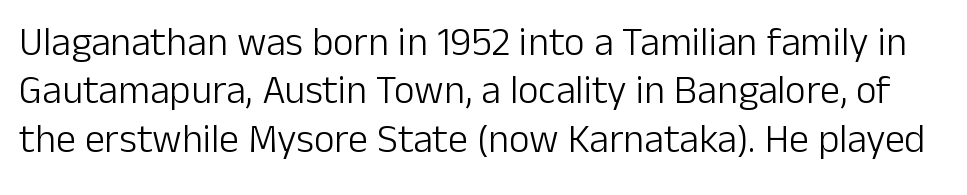
The image shows 40 px light sans-serif type, upright; set line spacing 1.21x, normal letter spacing, not underlined; low stroke contrast and a medium x-height.
